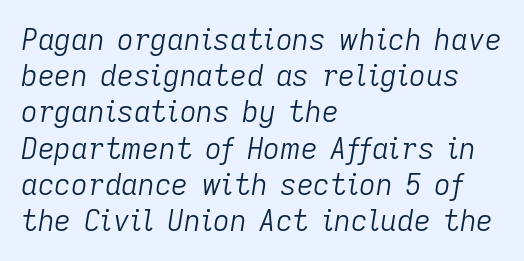
Between one letter and the next there's only the usual sliver of space. The typography opts for an oblique posture over an upright one. Summary of weight: not heavy and not bold. Rule under the text: the space is simply empty. Each letter keeps its own natural width here, so spacing adapts to shape.
